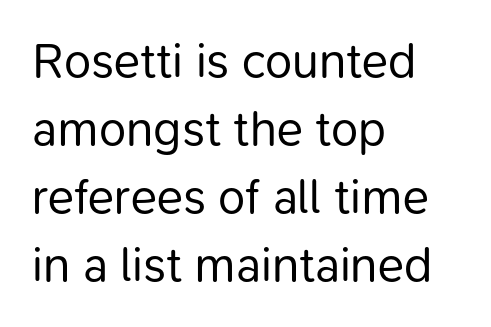
Line starts are locked; line ends wander. Words float on clear page, feet unadorned. Stroke thickness stays within the range of a standard reading face or lighter. Do the characters align in a grid? No, the font is proportional. The rendering uses a moderate line-height, typical for paragraphs.
